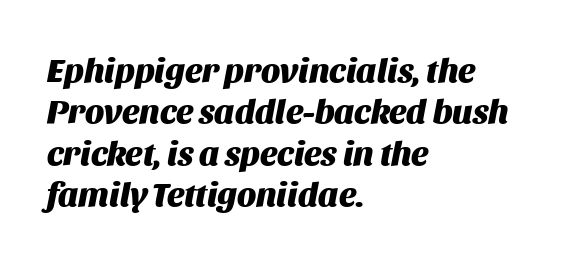
When letters slant like this, we call the style italic. This sample uses plain, unmodified letter spacing. The letters advance in unequal steps, a hallmark of proportional type. Alignment: flush left. Descenders hang freely into open space.
